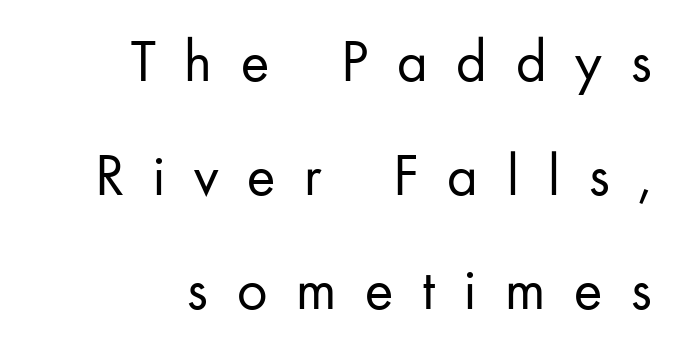
Q: Is the text bold? A: No.
Q: Is the text italic (slanted)? A: No, it is upright.
Q: Is the typeface a serif or a sans-serif typeface? A: Sans-serif.
Q: Is the text underlined? A: No.
Q: How is the paragraph aligned? A: Right-aligned.
Q: Is the spacing between letters normal or unusually wide? A: Unusually wide.
Q: Is the spacing between lines tight, normal or loose? A: Loose.
Q: Width (condensed, normal, or wide)? A: Normal.
Q: Stroke contrast? A: Low.
Q: x-height? A: Small.
Q: Monospaced? A: No.
